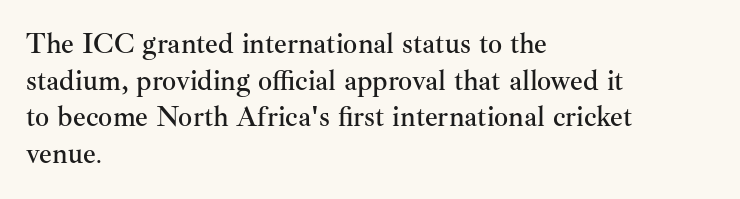
The image shows 28 px serif type, upright; set left-aligned, normal line spacing (1.31x), normal letter spacing, not underlined; medium stroke contrast and a small x-height.
